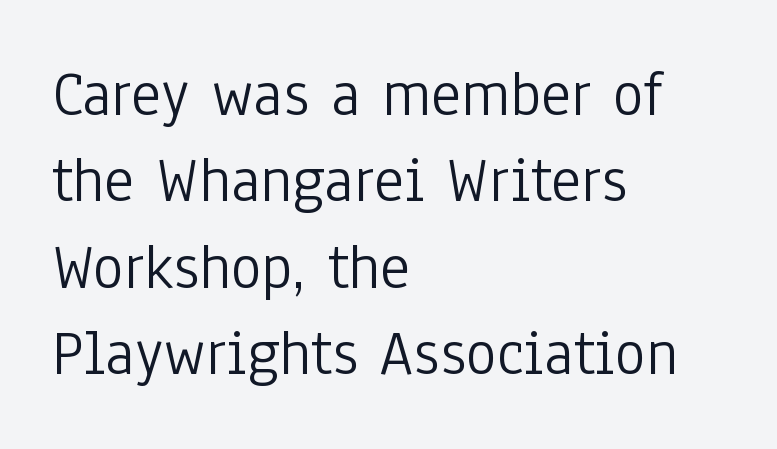
{"serif": "no", "italic": "no", "bold": "no", "weight": "light", "width": "condensed", "stroke_contrast": "low", "x_height": "medium", "monospaced": "no", "underline": "no", "align": "left", "line_spacing": "normal", "line_spacing_ratio": 1.33, "letter_spacing": "normal", "letter_spacing_em": 0.0, "glyph_px": 65}
